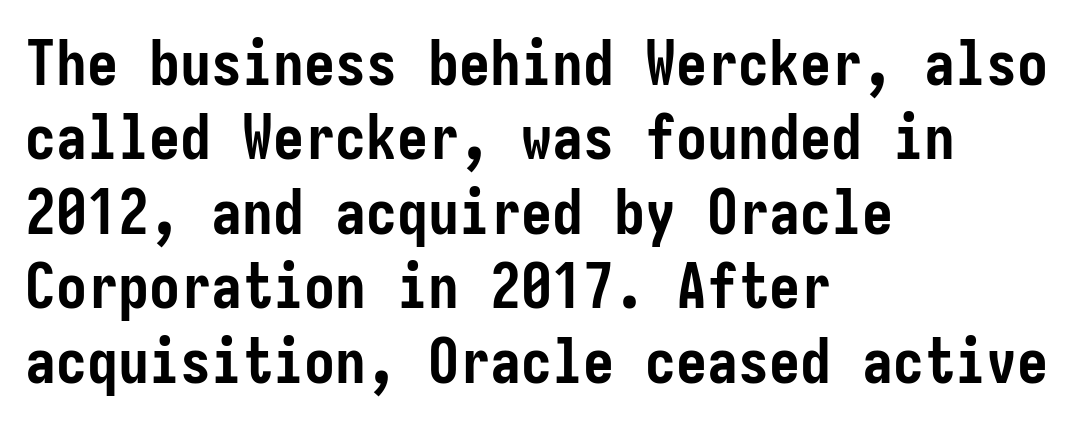
{"serif": "no", "italic": "no", "bold": "yes", "weight": "semibold", "width": "condensed", "stroke_contrast": "low", "x_height": "medium", "underline": "no", "align": "left", "line_spacing_ratio": 1.2, "letter_spacing": "normal", "letter_spacing_em": 0.0, "glyph_px": 62}
